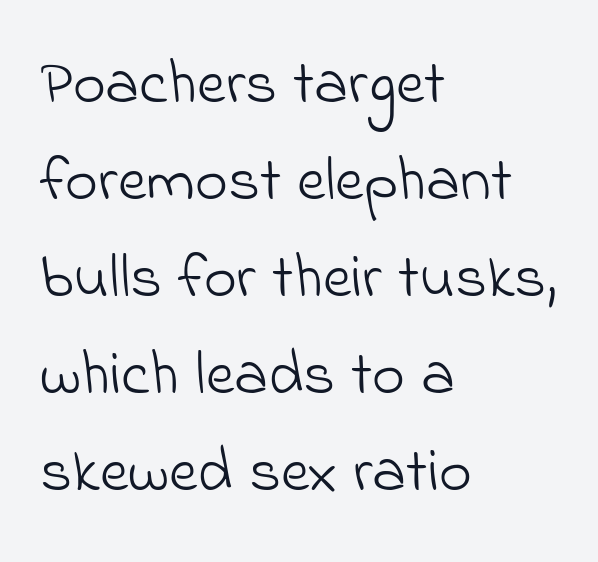
{"serif": "no", "bold": "no", "weight": "light", "width": "normal", "stroke_contrast": "low", "x_height": "small", "monospaced": "no", "underline": "no", "align": "left", "line_spacing": "normal", "line_spacing_ratio": 1.54, "letter_spacing": "normal", "letter_spacing_em": 0.0, "glyph_px": 63}
